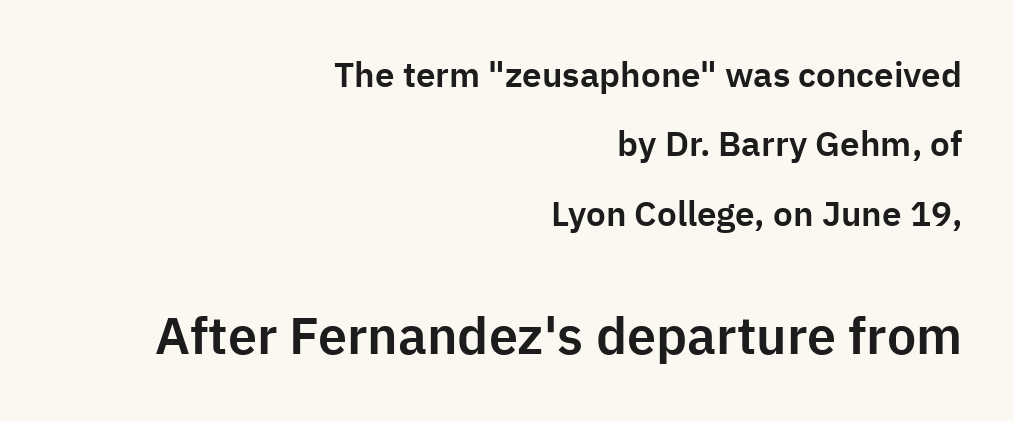
The image shows 52 px sans-serif type, upright; set right-aligned, loose line spacing (1.98x), normal letter spacing, not underlined; the second (bottom) block is 1.49x larger; low stroke contrast and a medium x-height.
